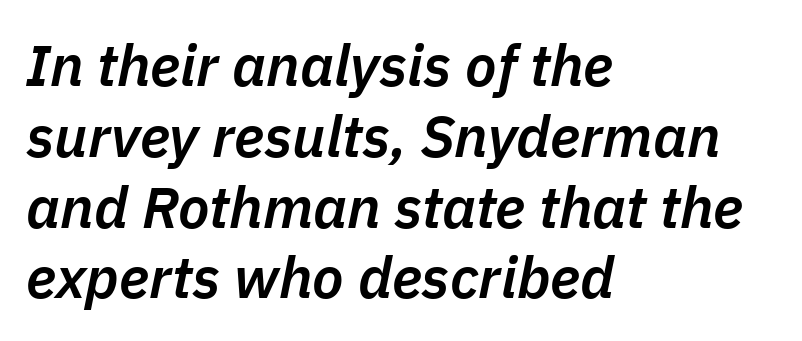
Q: Is the text bold? A: Semi-bold.
Q: Is the text italic (slanted)? A: Yes, it leans right by about 11 degrees.
Q: Is the text underlined? A: No.
Q: How is the paragraph aligned? A: Left-aligned.
Q: Is the spacing between letters normal or unusually wide? A: Normal.
Q: Width (condensed, normal, or wide)? A: Normal.
Q: Stroke contrast? A: Low.
Q: x-height? A: Medium.
Q: Monospaced? A: No.
